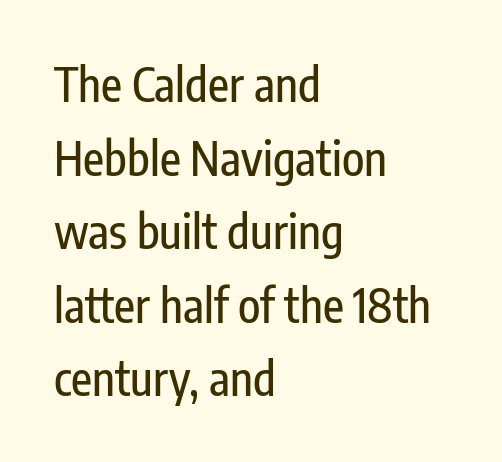
Classification — sans serif. Line starts are locked; line ends wander. Posture: straight, roman, zero tilt. Students, observe: this is what conventionally led text looks like.
